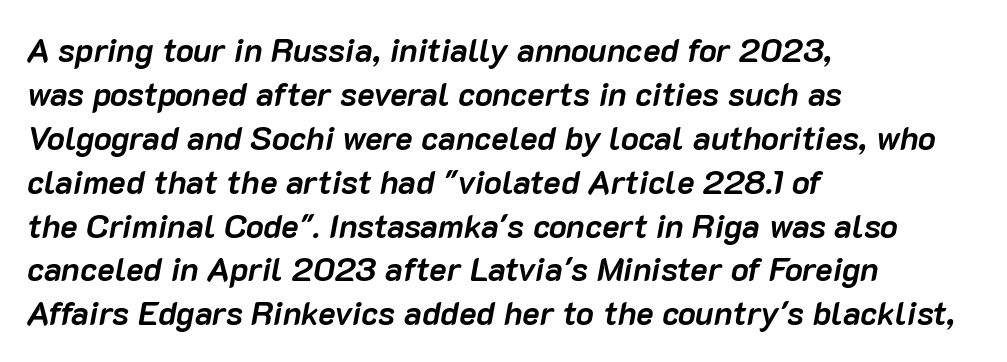
{"italic": "yes", "lean": "right", "slant_degrees": 10, "bold": "yes", "weight": "semibold", "width": "normal", "stroke_contrast": "low", "x_height": "medium", "monospaced": "no", "underline": "no", "align": "left", "line_spacing": "normal", "line_spacing_ratio": 1.33, "letter_spacing": "normal", "letter_spacing_em": 0.0, "glyph_px": 33}
